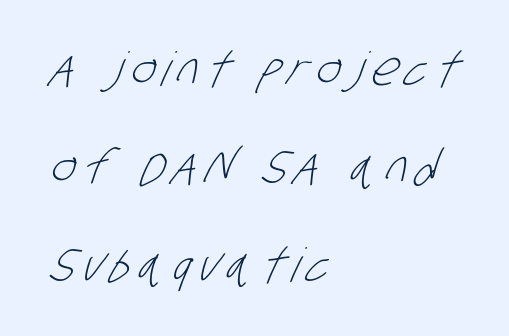
The image shows 47 px light, condensed sans-serif type; set left-aligned, loose line spacing (2.08x), not underlined; low stroke contrast and a large x-height.
